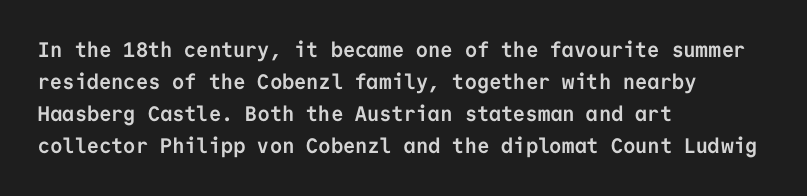
{"italic": "no", "bold": "yes", "underline": "no", "align": "left", "line_spacing": "normal", "line_spacing_ratio": 1.52, "letter_spacing": "normal", "letter_spacing_em": 0.0, "glyph_px": 21}
